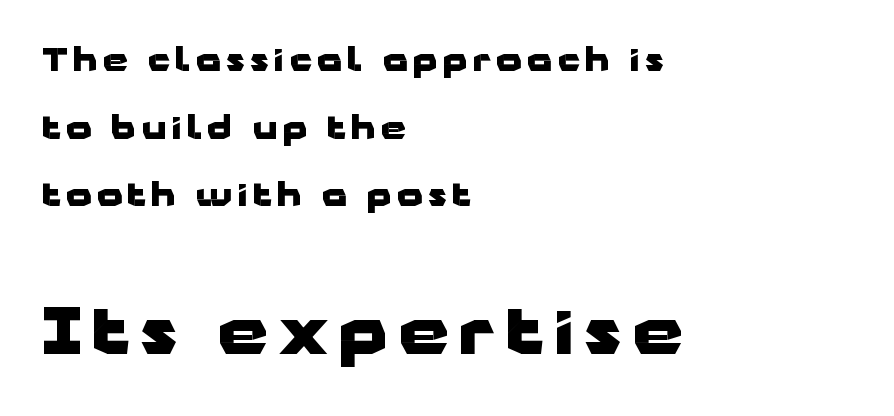
This rendering uses left alignment, leaving the right contour irregular. The typeface chosen for these lines omits serifs. The area under the type is left untouched. A typesetter would call this proportional, since set widths differ per character. Students, observe: this is what heavily led, spacious text looks like. The emphasis by scale lands on block number two, below.
